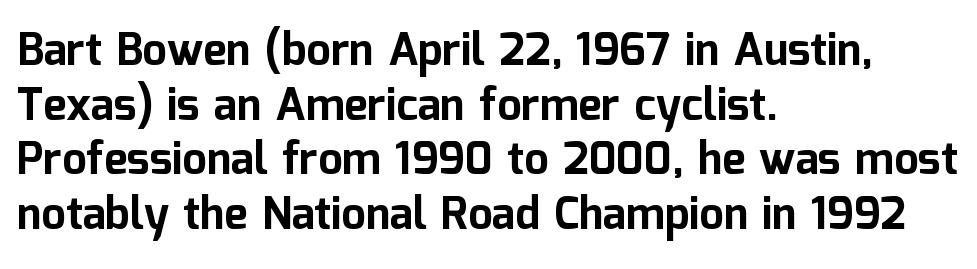
Q: Is the text bold? A: Yes.
Q: Is the text italic (slanted)? A: No, it is upright.
Q: Is the typeface a serif or a sans-serif typeface? A: Sans-serif.
Q: Is the text underlined? A: No.
Q: How is the paragraph aligned? A: Left-aligned.
Q: Is the spacing between letters normal or unusually wide? A: Normal.
Q: Width (condensed, normal, or wide)? A: Normal.
Q: Stroke contrast? A: Low.
Q: x-height? A: Medium.
Q: Monospaced? A: No.
